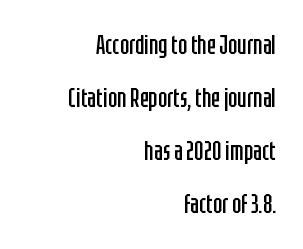
No heavy texture on the line: the type isn't bold. Characters remain perfectly vertical along every line. A typesetter would call this zero additional tracking. Does the copy run flush right? Yes — the right margin is perfectly even. The string is rendered with underlining switched off.
